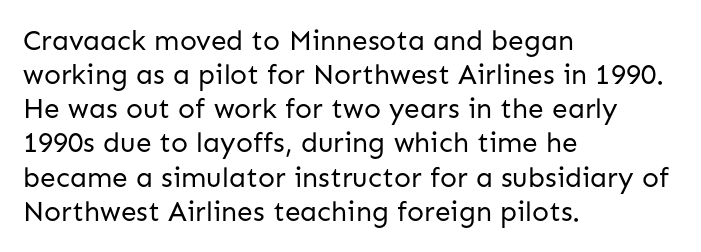
Tracking here is standard; glyphs follow each other at the usual distance. This rendering employs a face without finishing strokes, i.e., a sans-serif. Is the block centered? No — it sits flush against the left margin. Underlining? Definitely not there.
